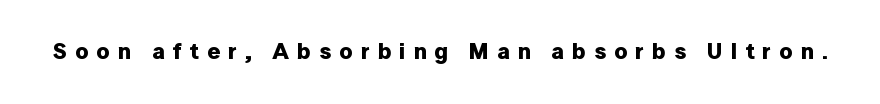
Q: Is the text bold? A: Yes.
Q: Is the text italic (slanted)? A: No, it is upright.
Q: Is the text underlined? A: No.
Q: Is the spacing between letters normal or unusually wide? A: Unusually wide.
